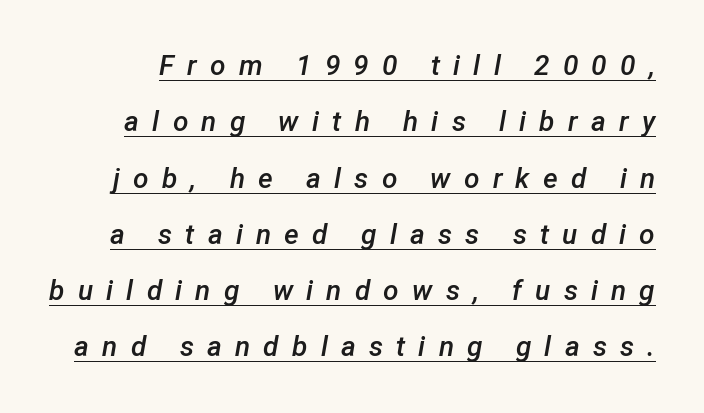
{"italic": "yes", "lean": "right", "slant_degrees": 12, "bold": "semi", "weight": "semibold", "width": "normal", "stroke_contrast": "low", "x_height": "medium", "monospaced": "no", "underline": "yes", "line_spacing": "loose", "line_spacing_ratio": 2.01, "letter_spacing": "wide", "letter_spacing_em": 0.47, "glyph_px": 28}
